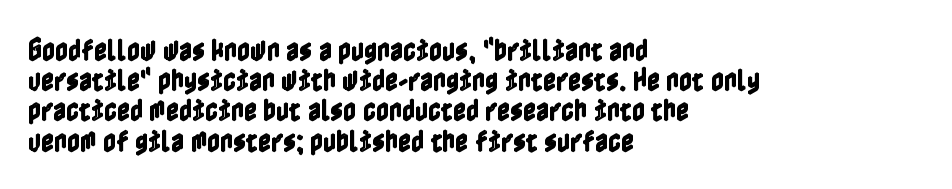
{"italic": "no", "underline": "no", "align": "left", "line_spacing_ratio": 1.21, "letter_spacing": "normal", "letter_spacing_em": 0.0, "glyph_px": 25}
